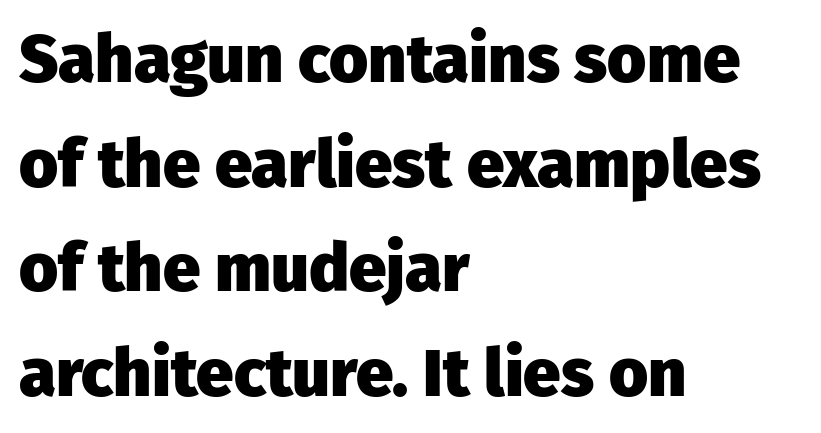
{"serif": "no", "italic": "no", "bold": "yes", "weight": "heavy", "width": "normal", "stroke_contrast": "low", "x_height": "medium", "monospaced": "no", "underline": "no", "align": "left", "line_spacing": "normal", "line_spacing_ratio": 1.56, "letter_spacing": "normal", "letter_spacing_em": 0.0, "glyph_px": 67}
